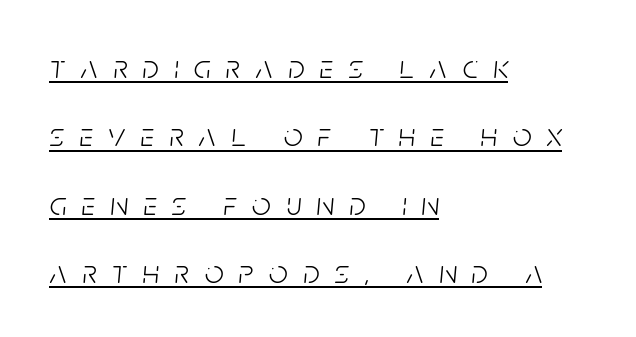
The image shows 33 px light, condensed type, italic (leaning right); set left-aligned, loose line spacing (2.07x), unusually wide letter spacing (+0.47 em), underlined; low stroke contrast and a large x-height.
